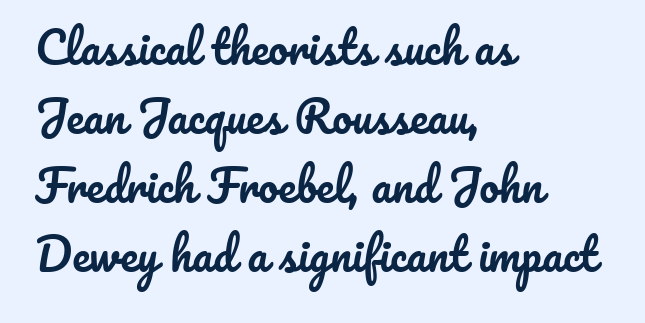
The image shows 44 px text type; set left-aligned, normal line spacing (1.57x), normal letter spacing, not underlined; low stroke contrast and a small x-height.
